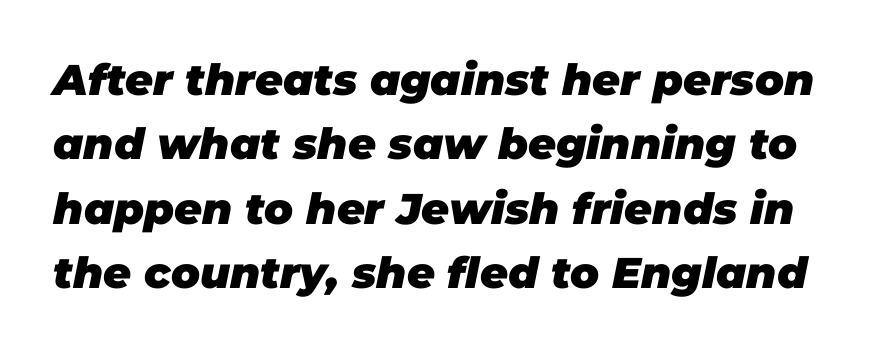
Q: Is the text bold? A: Yes.
Q: Is the text italic (slanted)? A: Yes, it leans right by about 11 degrees.
Q: Is the text underlined? A: No.
Q: Is the spacing between letters normal or unusually wide? A: Normal.
Q: Is the spacing between lines tight, normal or loose? A: Normal.
Q: Width (condensed, normal, or wide)? A: Normal.
Q: Stroke contrast? A: Low.
Q: x-height? A: Large.
Q: Monospaced? A: No.
